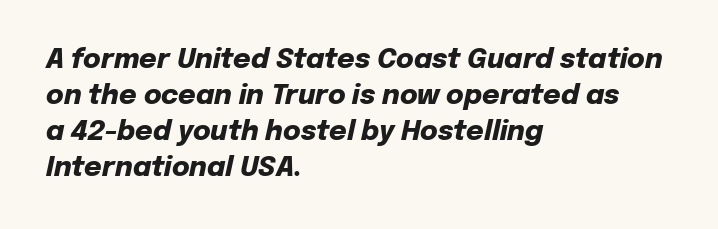
Q: Is the text bold? A: Yes.
Q: Is the text italic (slanted)? A: Yes, it leans right by about 12 degrees.
Q: Is the text underlined? A: No.
Q: How is the paragraph aligned? A: Left-aligned.
Q: Is the spacing between letters normal or unusually wide? A: Normal.
Q: Is the spacing between lines tight, normal or loose? A: Normal.
